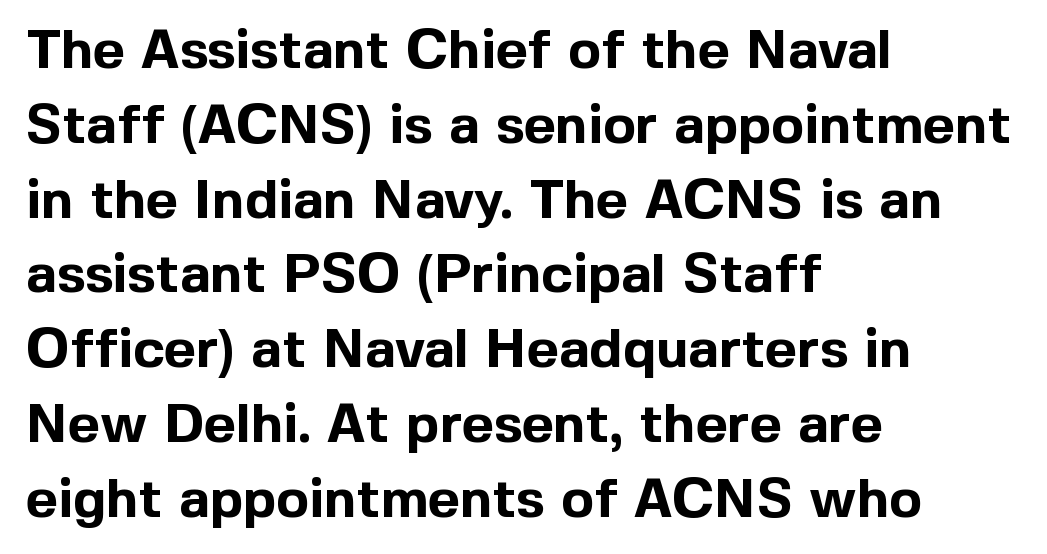
{"serif": "no", "italic": "no", "bold": "yes", "weight": "bold", "width": "normal", "x_height": "medium", "monospaced": "no", "underline": "no", "align": "left", "line_spacing": "normal", "line_spacing_ratio": 1.36, "letter_spacing": "normal", "letter_spacing_em": 0.0, "glyph_px": 55}
